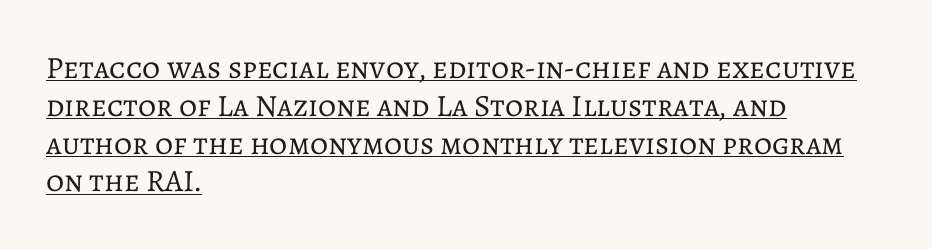
Does a line run under the words? Yes, clearly. Compared with a centered layout, this one pins lines to the left instead. No chunkiness to these letters — they're not bold. Glyph-to-glyph distance matches everyday printed text. The type sits square on the baseline with zero lean.
